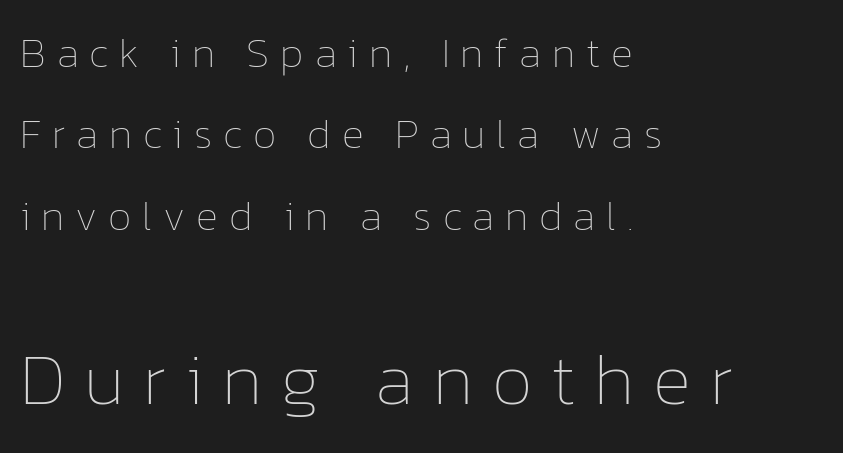
The image shows 73 px thin type, upright; set left-aligned, loose line spacing (1.94x), unusually wide letter spacing (+0.26 em), not underlined; the second (bottom) block is 1.74x larger; low stroke contrast and a medium x-height.
